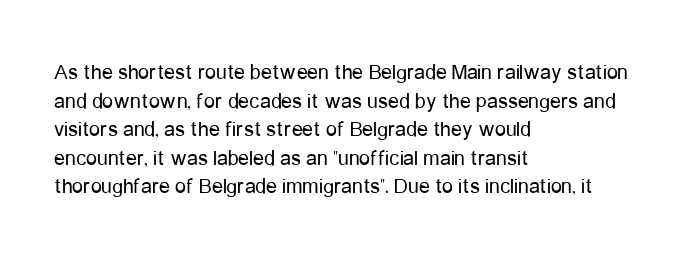
Check the space under the baseline: it is left empty. Characters follow at the spacing the type designer built in. These glyphs show unthickened strokes, regular width or finer. This is the regular roman posture of the typeface. A typesetter would call this leading conventional body-copy spacing. The compositor pushed each line to the left boundary.
